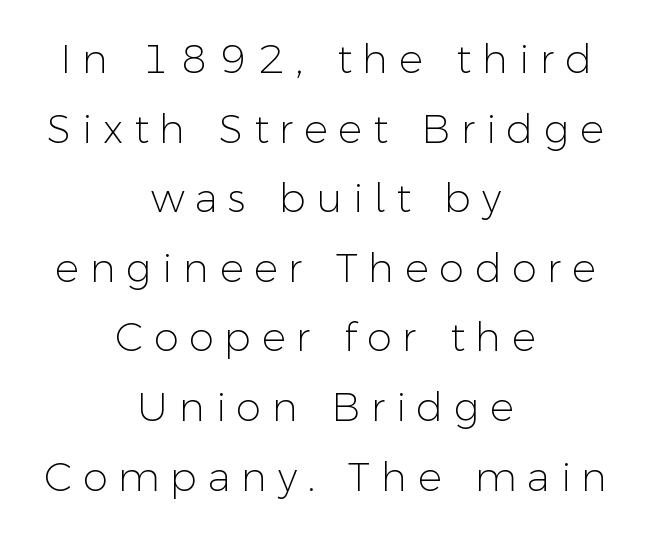
{"serif": "no", "italic": "no", "bold": "no", "weight": "light", "width": "normal", "stroke_contrast": "low", "x_height": "medium", "monospaced": "no", "underline": "no", "align": "center", "line_spacing_ratio": 1.74, "letter_spacing": "wide", "letter_spacing_em": 0.27, "glyph_px": 40}
